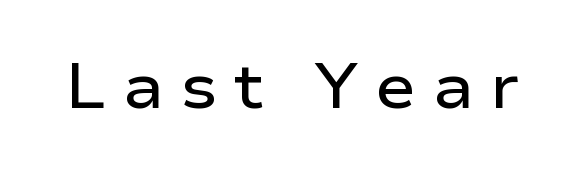
Q: Is the text bold? A: Semi-bold.
Q: Is the text italic (slanted)? A: No, it is upright.
Q: Is the typeface a serif or a sans-serif typeface? A: Sans-serif.
Q: Is the text underlined? A: No.
Q: Is the spacing between letters normal or unusually wide? A: Unusually wide.
Q: Width (condensed, normal, or wide)? A: Wide.
Q: Stroke contrast? A: Low.
Q: x-height? A: Medium.
Q: Monospaced? A: No.
